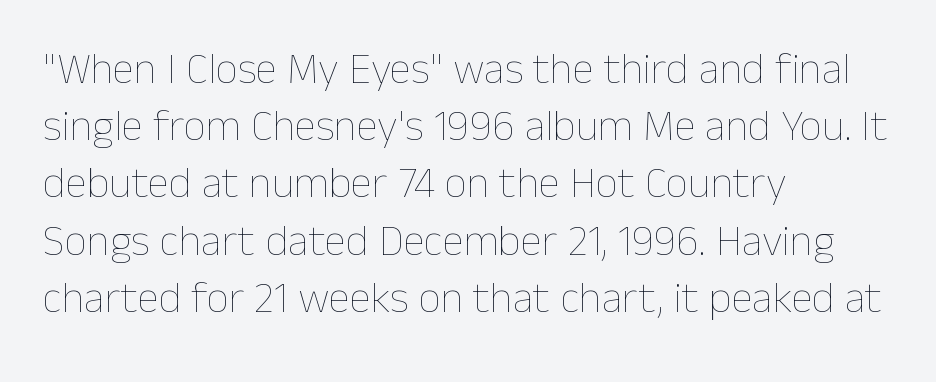
The vertical gap from one line to the next is medium. The passage shown is not bold in any degree. Is there any slant? The stems are plumb. A classic flush-left, rag-right setting is used for this passage. The letters advance in unequal steps, a hallmark of proportional type. Clear beneath every line of the passage.
